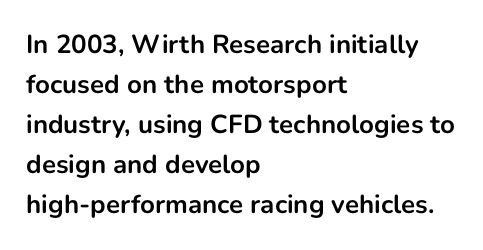
{"italic": "no", "bold": "yes", "underline": "no", "align": "left", "line_spacing": "normal", "line_spacing_ratio": 1.54, "letter_spacing": "normal", "letter_spacing_em": 0.0, "glyph_px": 26}
